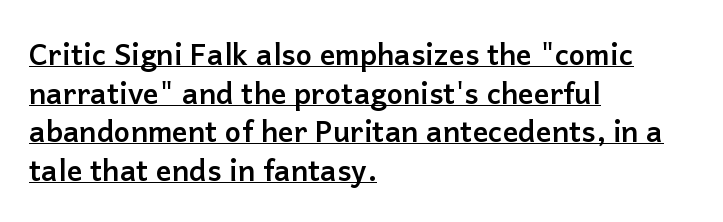
Q: Is the text bold? A: Yes.
Q: Is the text italic (slanted)? A: No, it is upright.
Q: Is the typeface a serif or a sans-serif typeface? A: Sans-serif.
Q: Is the text underlined? A: Yes.
Q: How is the paragraph aligned? A: Left-aligned.
Q: Is the spacing between letters normal or unusually wide? A: Normal.
Q: Is the spacing between lines tight, normal or loose? A: Normal.
Q: Width (condensed, normal, or wide)? A: Normal.
Q: Stroke contrast? A: Low.
Q: x-height? A: Medium.
Q: Monospaced? A: No.
